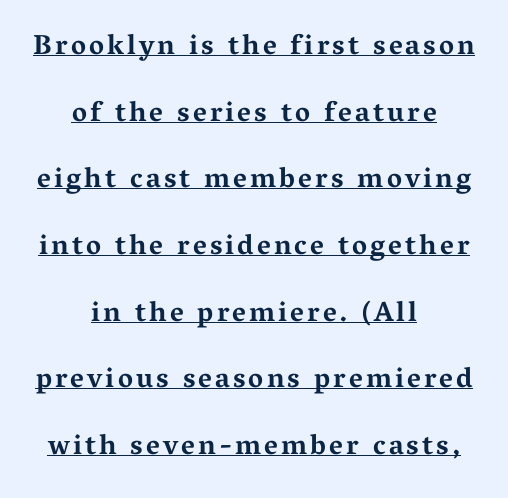
Q: Is the text bold? A: Yes.
Q: Is the text italic (slanted)? A: No, it is upright.
Q: Is the typeface a serif or a sans-serif typeface? A: Serif.
Q: Is the text underlined? A: Yes.
Q: How is the paragraph aligned? A: Centered.
Q: Is the spacing between lines tight, normal or loose? A: Loose.
Q: Width (condensed, normal, or wide)? A: Wide.
Q: Stroke contrast? A: Medium.
Q: x-height? A: Medium.
Q: Monospaced? A: No.
